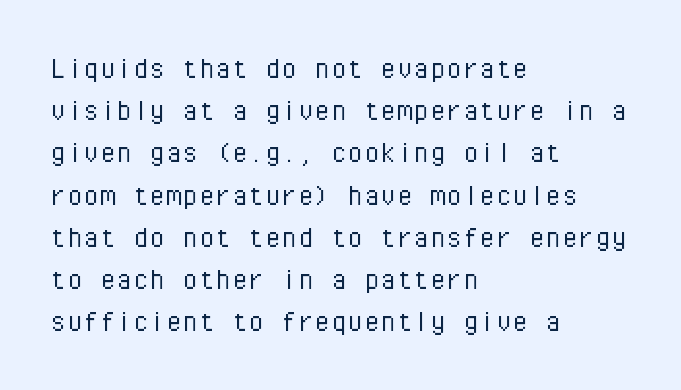
The image shows 33 px light sans-serif type, upright, monospaced; set left-aligned, normal line spacing (1.28x), normal letter spacing, not underlined; low stroke contrast and a medium x-height.
